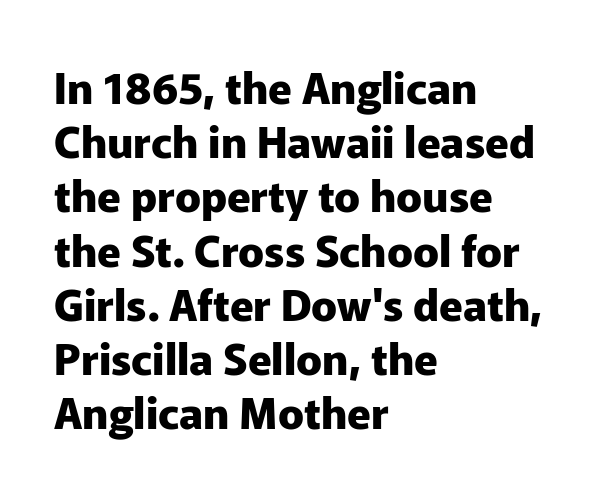
Looks like regular typesetting: each glyph gets only the width it needs. Italic: no, the glyphs are upright roman. Set as a true bold cut, around the 700 mark. Glance below the letters and you will spot only blank space. Whoever set this chose a conventional vertical rhythm. Line starts are locked; line ends wander.
